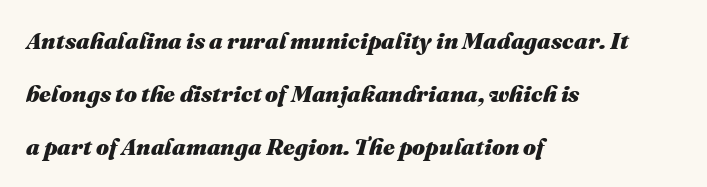
The image shows 23 px bold type, italic (leaning right); set left-aligned, loose line spacing (2.3x), normal letter spacing, not underlined.
